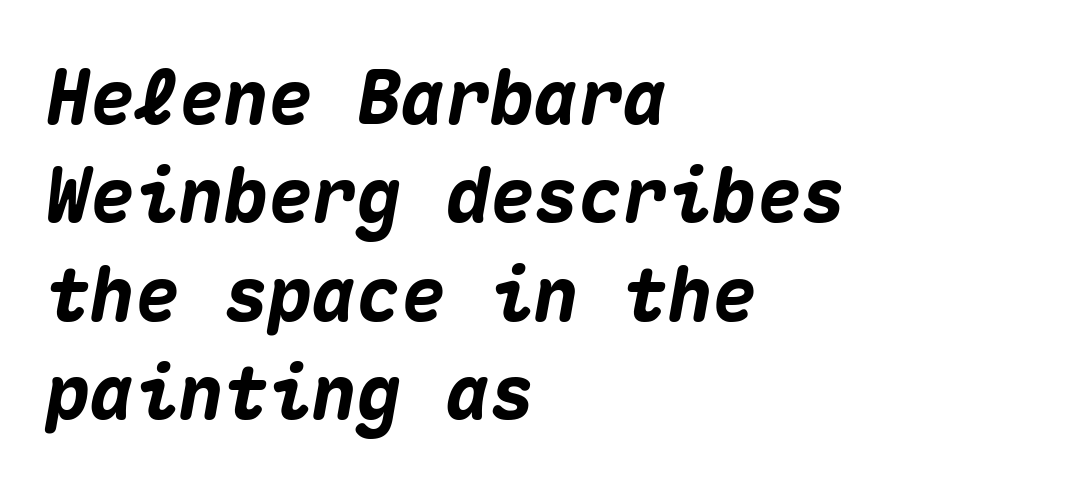
{"italic": "yes", "lean": "right", "slant_degrees": 10, "bold": "yes", "weight": "heavy", "width": "normal", "stroke_contrast": "medium", "x_height": "medium", "monospaced": "yes", "underline": "no", "align": "left", "line_spacing": "normal", "line_spacing_ratio": 1.33, "letter_spacing": "normal", "letter_spacing_em": 0.0, "glyph_px": 74}
